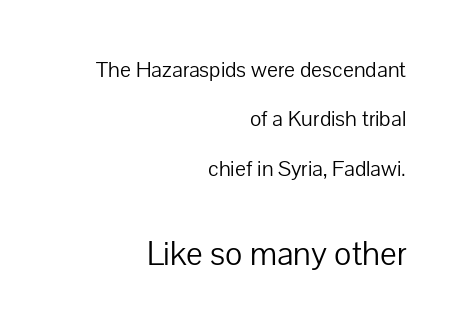
Q: Is the text bold? A: No.
Q: Is the text italic (slanted)? A: No, it is upright.
Q: Is the typeface a serif or a sans-serif typeface? A: Sans-serif.
Q: Is the text underlined? A: No.
Q: How is the paragraph aligned? A: Right-aligned.
Q: Is the spacing between letters normal or unusually wide? A: Normal.
Q: Is the spacing between lines tight, normal or loose? A: Loose.
Q: Which block of text is set in a larger size, the first (top) or the second (bottom)? A: The second (bottom) one.
Q: Width (condensed, normal, or wide)? A: Normal.
Q: Stroke contrast? A: Low.
Q: x-height? A: Medium.
Q: Monospaced? A: No.
